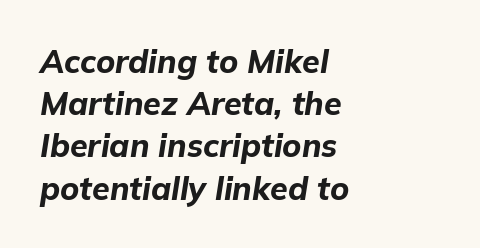
{"italic": "yes", "lean": "right", "slant_degrees": 9, "bold": "yes", "weight": "bold", "width": "normal", "stroke_contrast": "low", "x_height": "medium", "monospaced": "no", "underline": "no", "align": "left", "line_spacing": "normal", "line_spacing_ratio": 1.32, "letter_spacing": "normal", "letter_spacing_em": 0.0, "glyph_px": 32}
